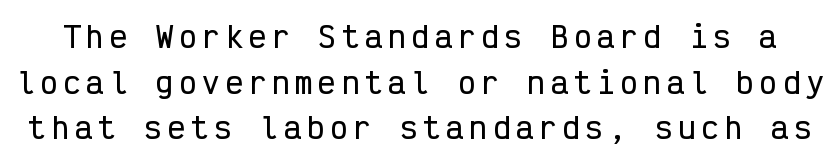
A normal amount of white space separates one row of letters from the next. The gap between lines stays unmarked. A typesetter would label this face a sans. Here the designer chose a console-style face with uniform glyph widths.
